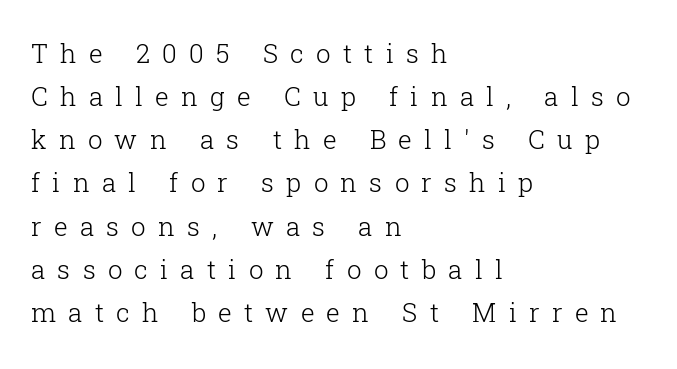
Q: Is the text bold? A: No.
Q: Is the text italic (slanted)? A: No, it is upright.
Q: Is the text underlined? A: No.
Q: How is the paragraph aligned? A: Left-aligned.
Q: Is the spacing between letters normal or unusually wide? A: Unusually wide.
Q: Is the spacing between lines tight, normal or loose? A: Normal.
